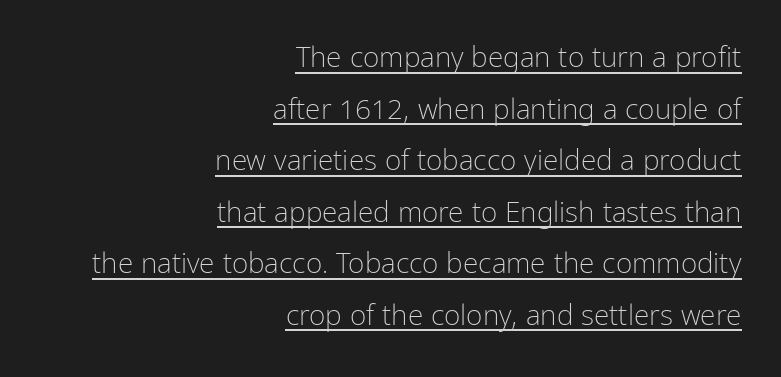
Q: Is the text bold? A: No.
Q: Is the text italic (slanted)? A: No, it is upright.
Q: Is the typeface a serif or a sans-serif typeface? A: Sans-serif.
Q: Is the text underlined? A: Yes.
Q: How is the paragraph aligned? A: Right-aligned.
Q: Is the spacing between letters normal or unusually wide? A: Normal.
Q: Width (condensed, normal, or wide)? A: Condensed.
Q: Stroke contrast? A: Low.
Q: x-height? A: Medium.
Q: Monospaced? A: No.
